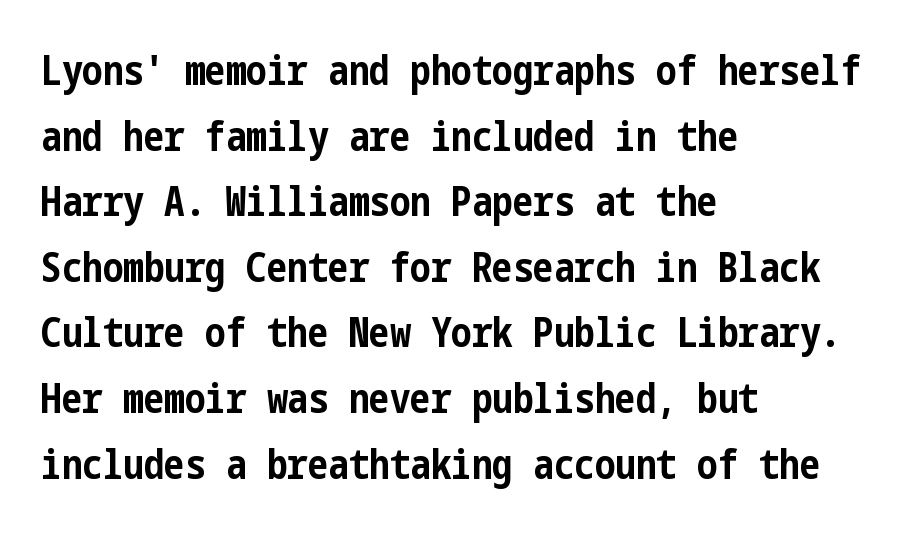
Q: Is the text bold? A: Yes.
Q: Is the text italic (slanted)? A: No, it is upright.
Q: Is the typeface a serif or a sans-serif typeface? A: Sans-serif.
Q: Is the text underlined? A: No.
Q: How is the paragraph aligned? A: Left-aligned.
Q: Is the spacing between letters normal or unusually wide? A: Normal.
Q: Is the spacing between lines tight, normal or loose? A: Normal.
Q: Width (condensed, normal, or wide)? A: Condensed.
Q: Stroke contrast? A: Low.
Q: x-height? A: Medium.
